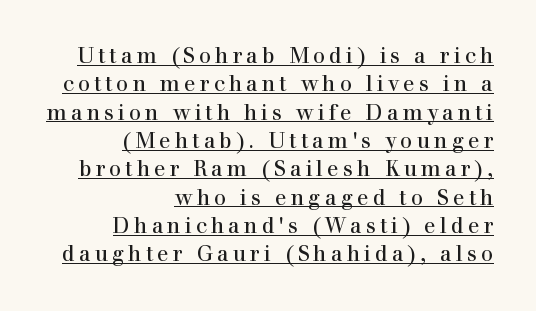
The image shows 21 px text type, upright; set right-aligned, normal line spacing (1.35x), unusually wide letter spacing (+0.2 em), underlined.
